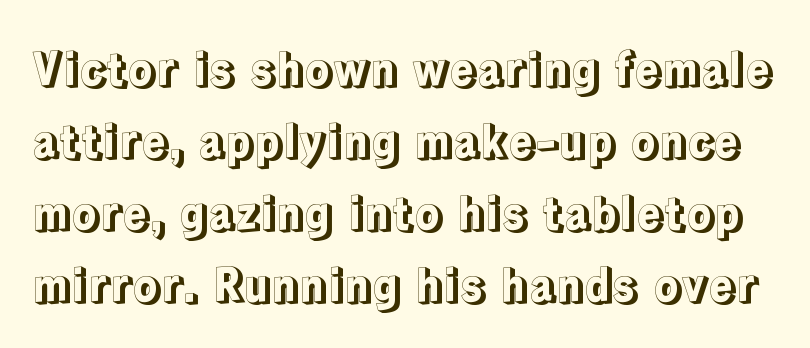
The image shows 45 px text type, upright; set normal line spacing (1.6x), normal letter spacing, not underlined; a medium x-height.
